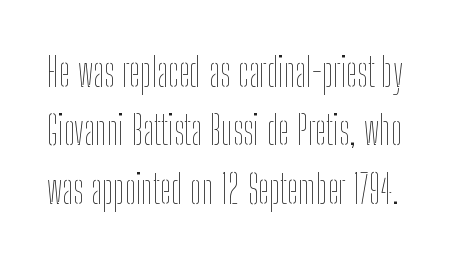
Q: Is the text bold? A: No.
Q: Is the text italic (slanted)? A: No, it is upright.
Q: Is the text underlined? A: No.
Q: Is the spacing between letters normal or unusually wide? A: Normal.
Q: Is the spacing between lines tight, normal or loose? A: Normal.
Q: Width (condensed, normal, or wide)? A: Condensed.
Q: Stroke contrast? A: Low.
Q: x-height? A: Medium.
Q: Monospaced? A: No.
